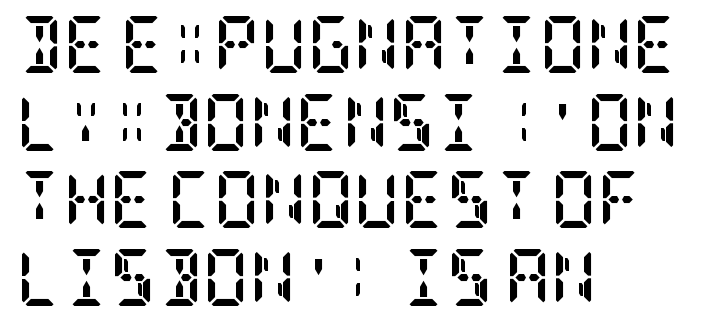
Designer's note — italics off, roman on. Is the block centered? No — it sits flush against the left margin. Chunky letters — that's bold for sure. Does the type have serifs? Yes, each stem ends in a small foot.
